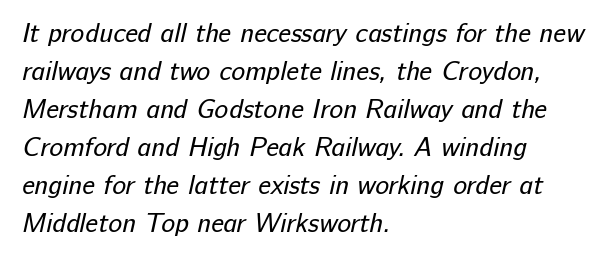
The image shows 26 px text type; set left-aligned, normal line spacing (1.46x), normal letter spacing, not underlined.
